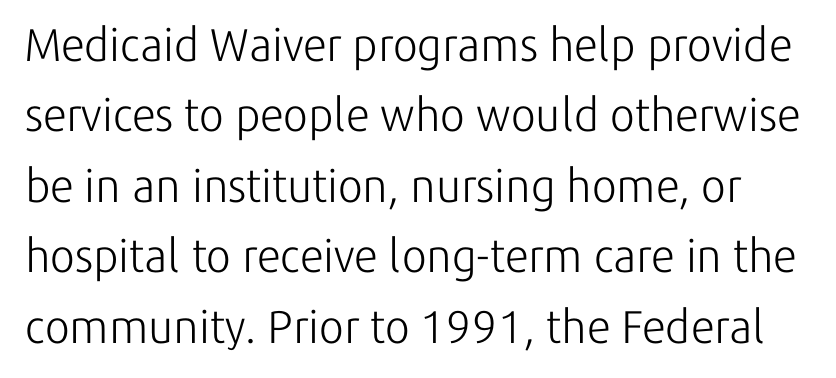
Q: Is the text bold? A: No.
Q: Is the text italic (slanted)? A: No, it is upright.
Q: Is the typeface a serif or a sans-serif typeface? A: Sans-serif.
Q: Is the text underlined? A: No.
Q: Is the spacing between letters normal or unusually wide? A: Normal.
Q: Is the spacing between lines tight, normal or loose? A: Normal.
Q: Width (condensed, normal, or wide)? A: Normal.
Q: Stroke contrast? A: Low.
Q: x-height? A: Medium.
Q: Monospaced? A: No.
